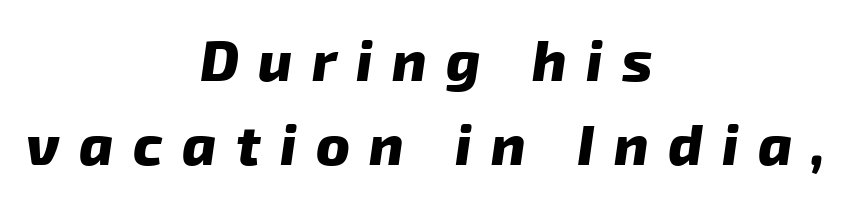
The image shows 57 px heavy sans-serif type; set centered, normal line spacing (1.48x), unusually wide letter spacing (+0.34 em), not underlined; low stroke contrast and a medium x-height.
